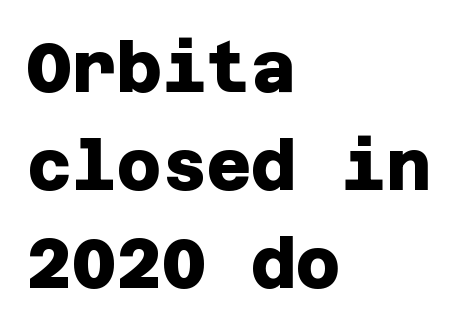
Words appear dense and cohesive because spacing is normal. Only glyphs here, with clear space below each row. The type family on display is of the sans-serif kind. Regular leading. The lines are quadded left. Summary of weight: heavy, a full bold.
